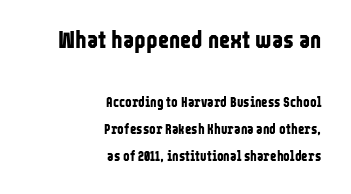
Upright lettering throughout. You could fit nearly another row in the gap between these rows. Does the bottom block carry the larger type? No, the top block does. The strokes are fattened all the way to bold. Nobody touched the tracking dial on this one.
